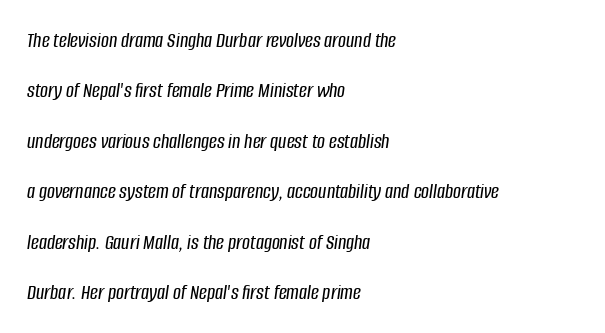
A typesetter would mark this as italic. The glyphs are unaccompanied by any horizontal stroke below them. One-word summary of the alignment: left. This sample trades compactness for vertical openness between lines.
